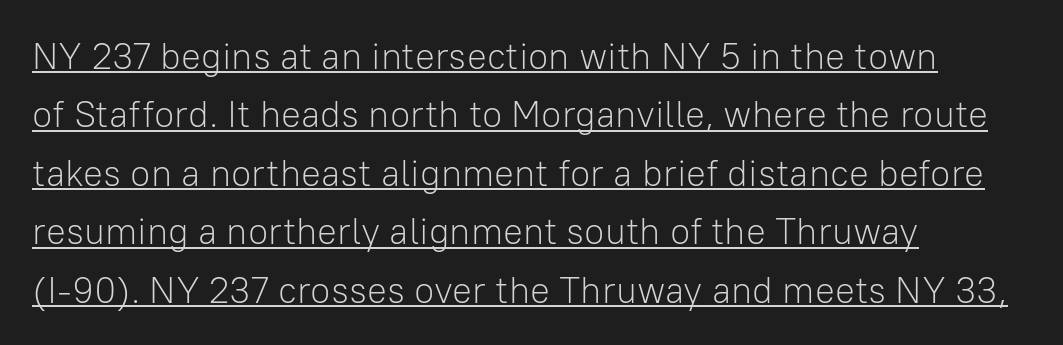
{"serif": "no", "italic": "no", "bold": "no", "weight": "light", "width": "normal", "stroke_contrast": "low", "x_height": "medium", "monospaced": "no", "underline": "yes", "align": "left", "line_spacing": "normal", "line_spacing_ratio": 1.58, "letter_spacing": "normal", "letter_spacing_em": 0.0, "glyph_px": 37}
